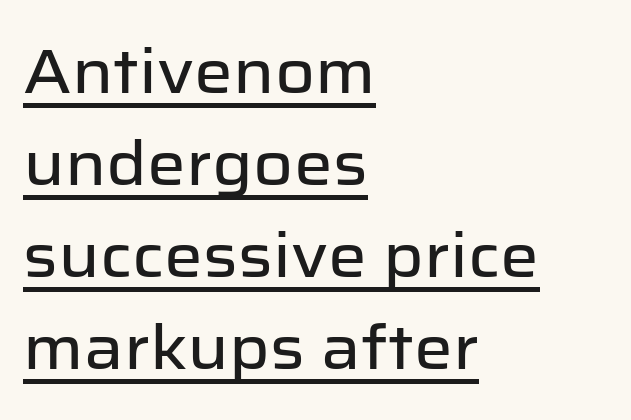
The image shows 61 px sans-serif type, upright; set left-aligned, normal line spacing (1.51x), normal letter spacing, underlined; low stroke contrast and a medium x-height.
